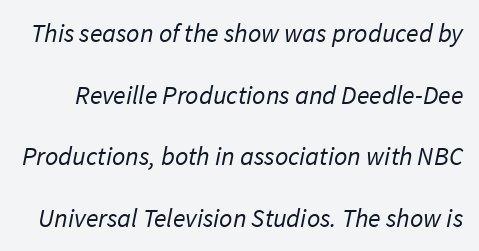
Notice the wide empty band between every row — that's loose leading. Weight: in the light-to-regular range. Look at the tracking — it's just the regular setting, nothing added. The space beneath each line is pristine and unruled.
